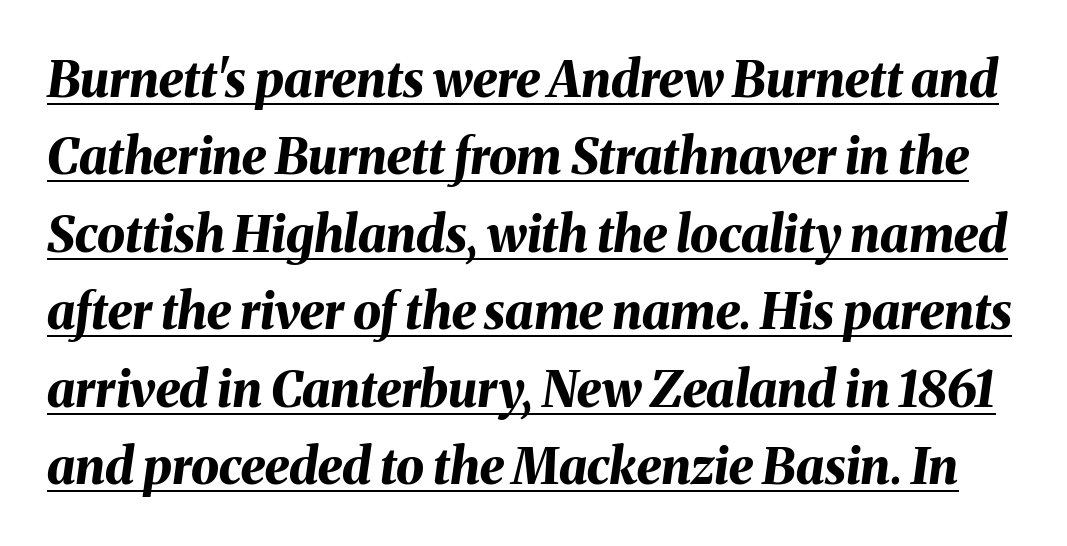
The image shows 50 px bold type, italic (leaning right); set normal line spacing (1.55x), normal letter spacing, underlined; medium stroke contrast and a medium x-height.
